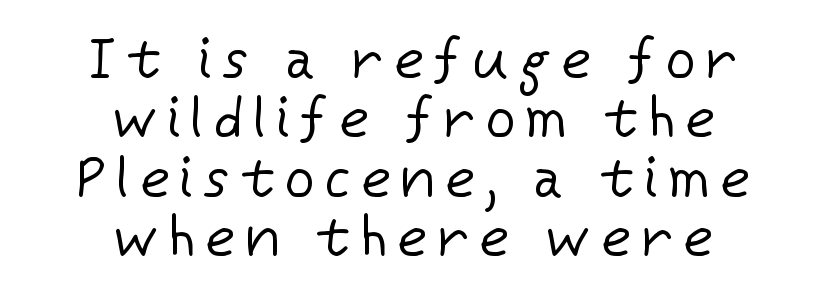
Classification — sans serif. Line spacing here is tight. Is this a fixed-width face? No — the glyphs have proportional, varying widths. The compositor balanced each line on the midline. Do the letters lean? They stand straight. The area under the type is left untouched.
